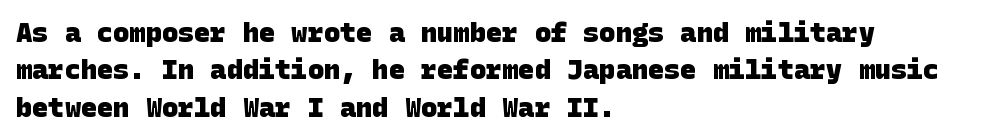
The image shows 27 px bold type; set left-aligned, normal line spacing (1.38x), normal letter spacing, not underlined.
